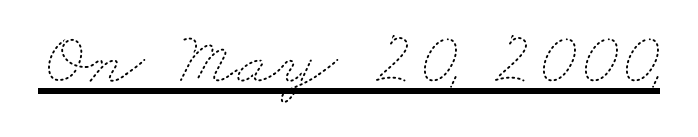
The image shows 76 px thin, wide type; set normal letter spacing, underlined; medium stroke contrast and a small x-height.
